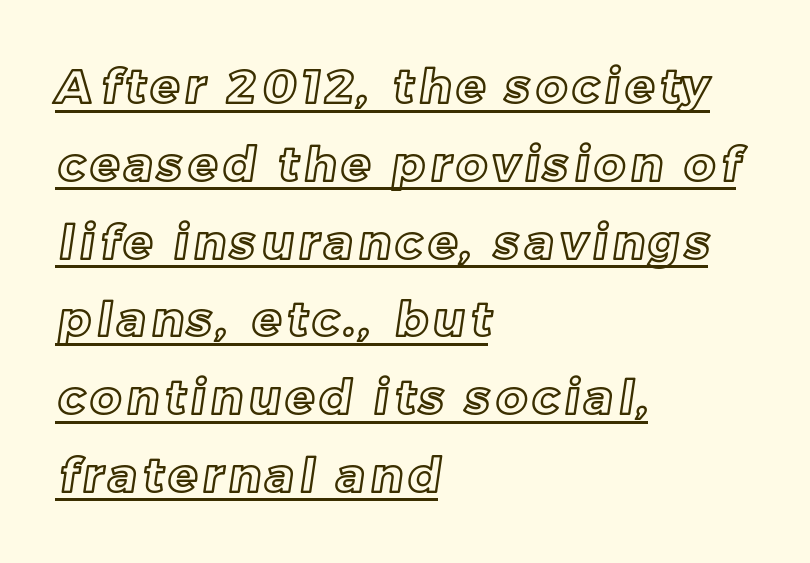
The image shows 48 px text type; set left-aligned, normal line spacing (1.62x), underlined; a medium x-height.
